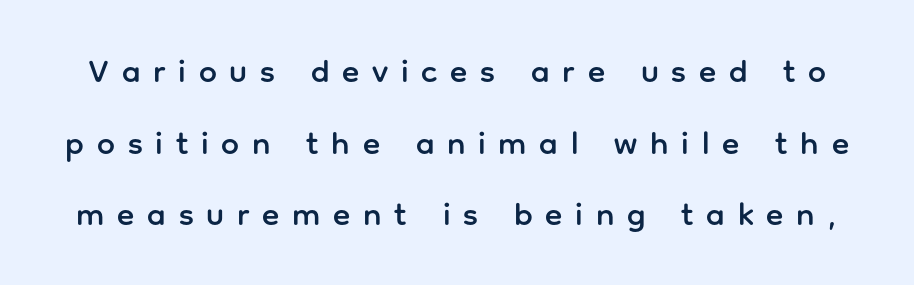
{"serif": "no", "italic": "no", "width": "normal", "stroke_contrast": "low", "x_height": "medium", "monospaced": "no", "underline": "no", "line_spacing": "loose", "line_spacing_ratio": 2.24, "letter_spacing": "wide", "letter_spacing_em": 0.4, "glyph_px": 32}
